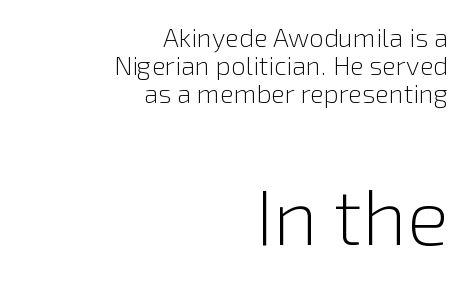
Type without underlining. Caption: face not bold, strokes unweighted. Line endings align vertically; line beginnings do not. Look at the glyph heights: the lower group is clearly the bigger setting. Students, observe: this is what under-led, compact text looks like. Posture: straight, roman, zero tilt.
